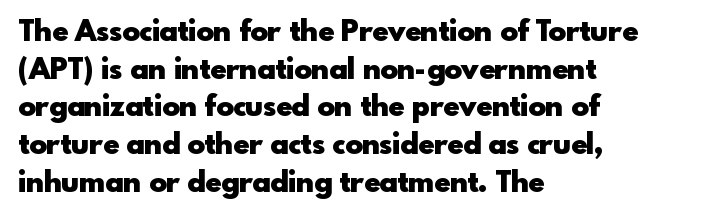
This block has exactly the height ordinary leading produces. In terms of weight, the rendering is a true, heavy bold. Left-aligned paragraph, ragged on the right. Unlike a traditional serif, this face leaves its strokes unadorned. Bare-footed words on every line.
